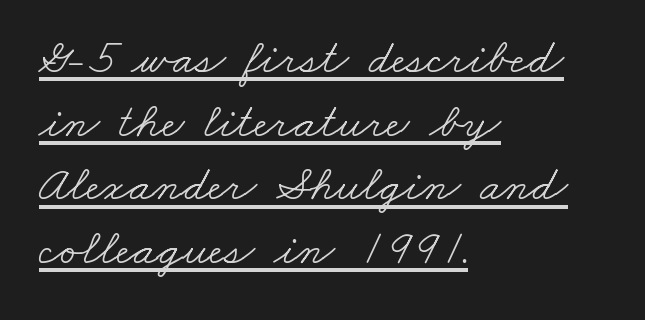
The glyphs in this specimen are seriffed. Heaviness? Minimal to ordinary, like unemphasized prose. Think of a printed novel: that variable character pitch is what you see here. One-word summary of the alignment: left.
